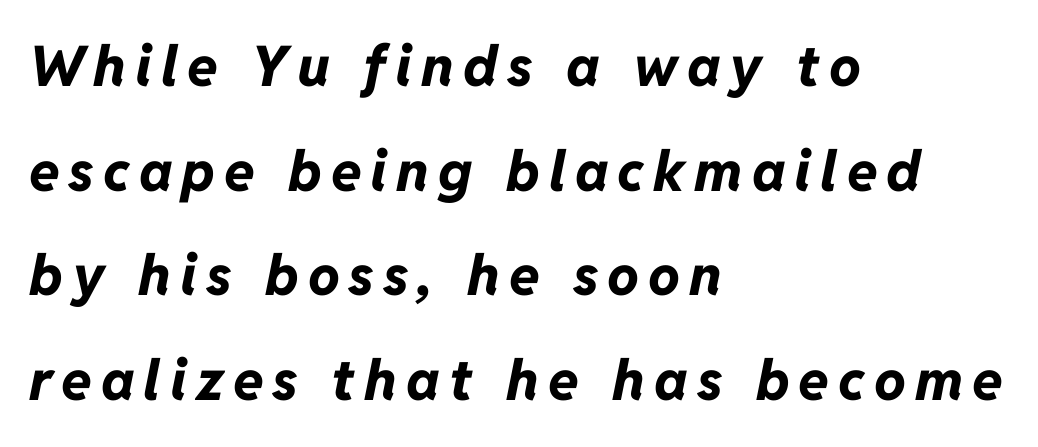
This sample has the flowing, uneven cadence of proportional lettering. Posture: slanted. Caption: multi-line text, flush left, ragged right. Each row of text sits above clean, open space.
